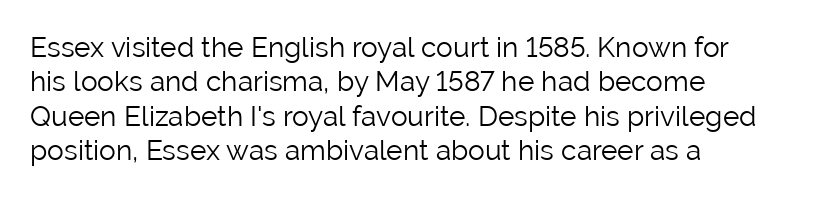
The image shows 28 px light sans-serif type, upright; set left-aligned, line spacing 1.23x, normal letter spacing, not underlined; low stroke contrast and a medium x-height.
